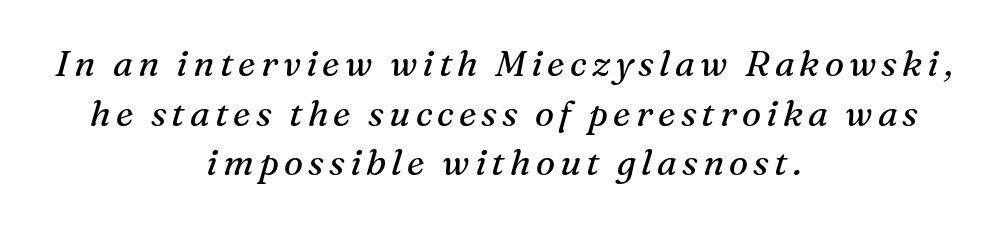
{"serif": "yes", "italic": "yes", "lean": "right", "slant_degrees": 16, "bold": "no", "weight": "regular", "width": "normal", "stroke_contrast": "medium", "x_height": "medium", "monospaced": "no", "underline": "no", "align": "center", "line_spacing": "normal", "line_spacing_ratio": 1.38, "glyph_px": 36}
